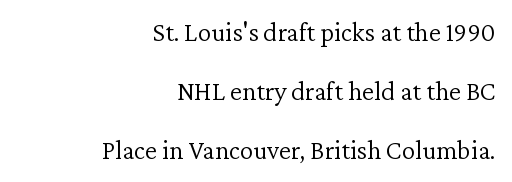
Q: Is the text bold? A: No.
Q: Is the text italic (slanted)? A: No, it is upright.
Q: Is the text underlined? A: No.
Q: How is the paragraph aligned? A: Right-aligned.
Q: Is the spacing between letters normal or unusually wide? A: Normal.
Q: Is the spacing between lines tight, normal or loose? A: Loose.
